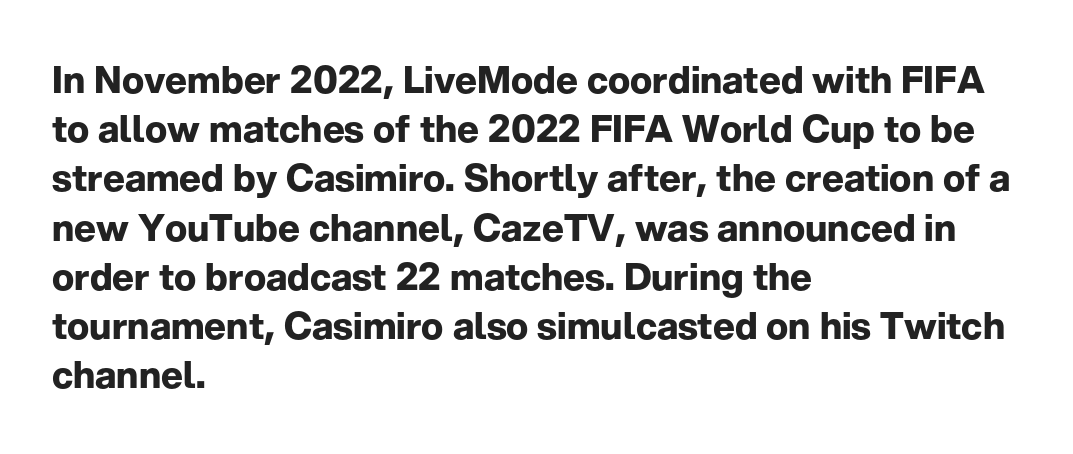
Q: Is the text bold? A: Yes.
Q: Is the text italic (slanted)? A: No, it is upright.
Q: Is the typeface a serif or a sans-serif typeface? A: Sans-serif.
Q: Is the text underlined? A: No.
Q: How is the paragraph aligned? A: Left-aligned.
Q: Is the spacing between letters normal or unusually wide? A: Normal.
Q: Is the spacing between lines tight, normal or loose? A: Normal.
Q: Width (condensed, normal, or wide)? A: Normal.
Q: Stroke contrast? A: Low.
Q: x-height? A: Medium.
Q: Monospaced? A: No.
